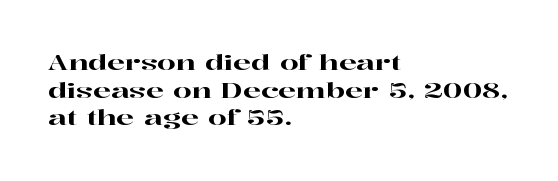
{"italic": "no", "underline": "no", "align": "left", "line_spacing": "normal", "line_spacing_ratio": 1.31, "letter_spacing": "normal", "letter_spacing_em": 0.0, "glyph_px": 21}
